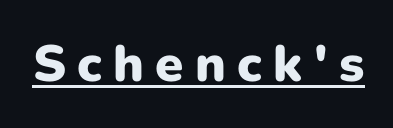
Q: Is the text bold? A: Yes.
Q: Is the text italic (slanted)? A: No, it is upright.
Q: Is the typeface a serif or a sans-serif typeface? A: Sans-serif.
Q: Is the text underlined? A: Yes.
Q: Is the spacing between letters normal or unusually wide? A: Unusually wide.
Q: Width (condensed, normal, or wide)? A: Normal.
Q: Stroke contrast? A: Low.
Q: x-height? A: Medium.
Q: Monospaced? A: No.
